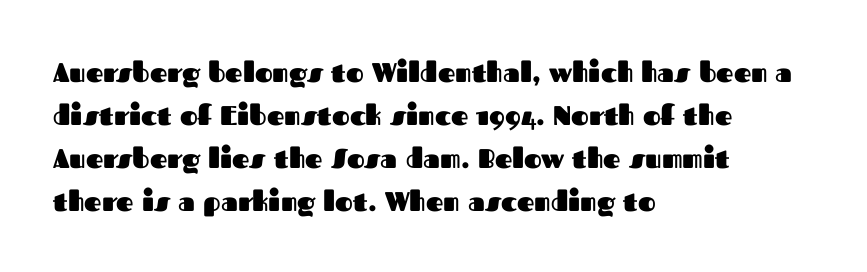
Q: Is the text bold? A: Yes.
Q: Is the text italic (slanted)? A: No, it is upright.
Q: Is the text underlined? A: No.
Q: How is the paragraph aligned? A: Left-aligned.
Q: Is the spacing between letters normal or unusually wide? A: Normal.
Q: Is the spacing between lines tight, normal or loose? A: Normal.
